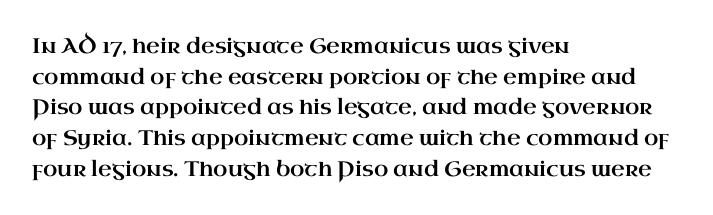
The image shows 21 px text type, upright; set left-aligned, normal line spacing (1.46x), normal letter spacing, not underlined.
